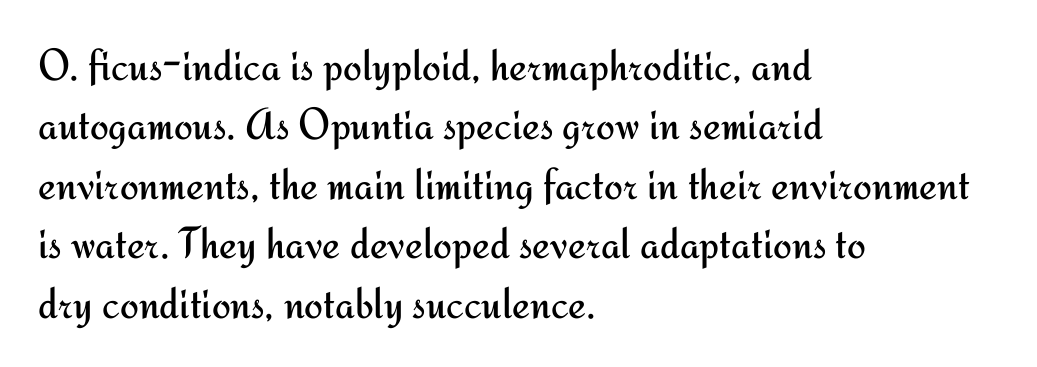
{"serif": "no", "italic": "no", "bold": "no", "weight": "regular", "width": "normal", "stroke_contrast": "medium", "x_height": "small", "monospaced": "no", "underline": "no", "align": "left", "line_spacing": "normal", "line_spacing_ratio": 1.32, "letter_spacing": "normal", "letter_spacing_em": 0.0, "glyph_px": 45}
